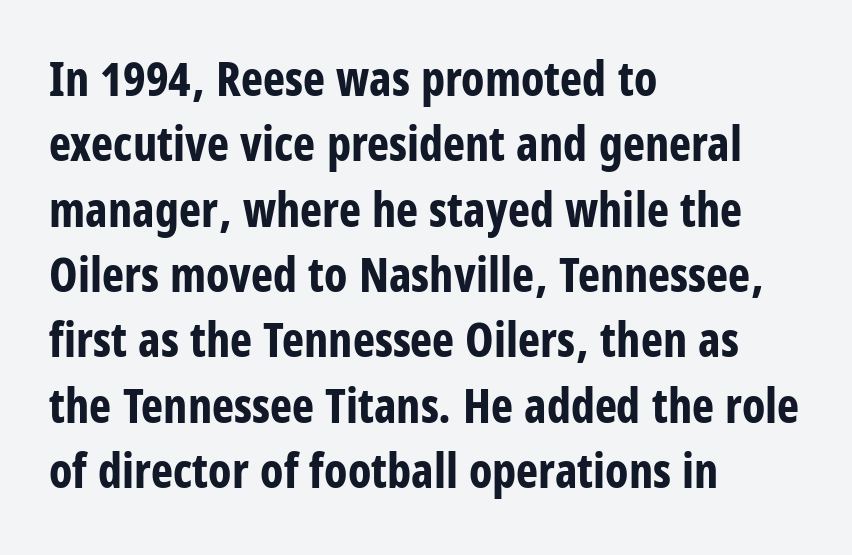
Q: Is the text bold? A: Yes.
Q: Is the text italic (slanted)? A: No, it is upright.
Q: Is the typeface a serif or a sans-serif typeface? A: Sans-serif.
Q: Is the text underlined? A: No.
Q: How is the paragraph aligned? A: Left-aligned.
Q: Is the spacing between letters normal or unusually wide? A: Normal.
Q: Is the spacing between lines tight, normal or loose? A: Normal.
Q: Width (condensed, normal, or wide)? A: Condensed.
Q: Stroke contrast? A: Low.
Q: x-height? A: Large.
Q: Monospaced? A: No.
